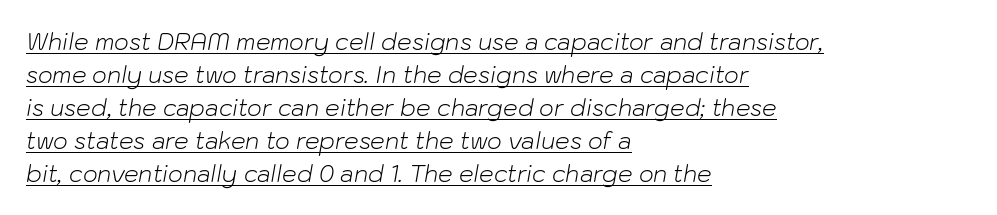
{"italic": "yes", "lean": "right", "slant_degrees": 10, "bold": "no", "underline": "yes", "align": "left", "line_spacing": "normal", "line_spacing_ratio": 1.43, "letter_spacing": "normal", "letter_spacing_em": 0.0, "glyph_px": 23}
